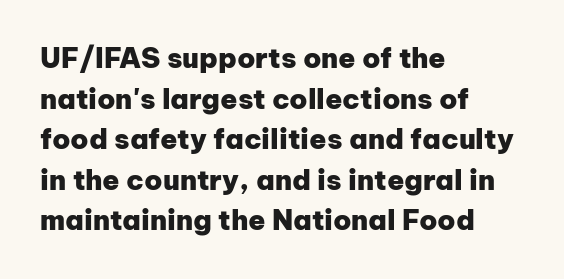
The image shows 28 px heavy sans-serif type, upright; set left-aligned, normal line spacing (1.45x), normal letter spacing, not underlined; low stroke contrast and a medium x-height.
